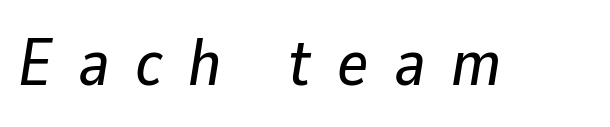
{"italic": "yes", "lean": "right", "slant_degrees": 9, "width": "normal", "stroke_contrast": "low", "x_height": "medium", "monospaced": "no", "underline": "no", "letter_spacing": "wide", "letter_spacing_em": 0.39, "glyph_px": 66}
